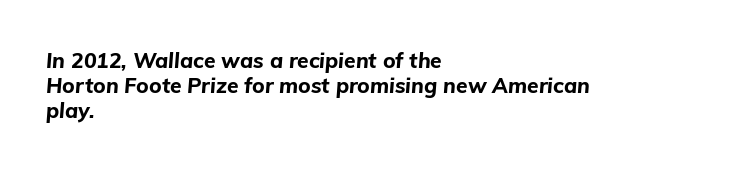
The image shows 21 px bold type, italic (leaning right); set left-aligned, line spacing 1.2x, normal letter spacing, not underlined.
